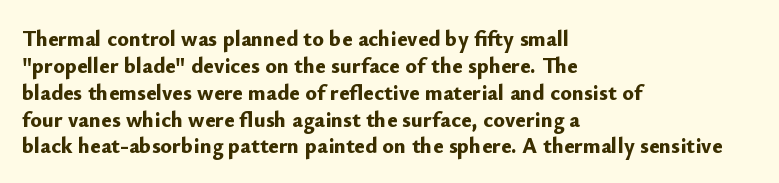
The image shows 22 px bold type, upright; set left-aligned, line spacing 1.22x, normal letter spacing, not underlined.
